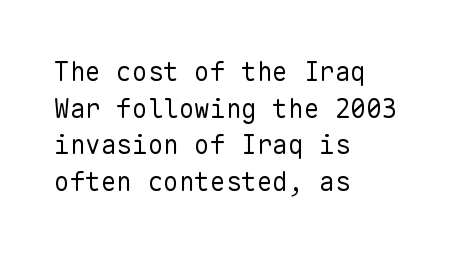
The image shows 26 px text type, upright; set left-aligned, normal line spacing (1.41x), normal letter spacing, not underlined.
